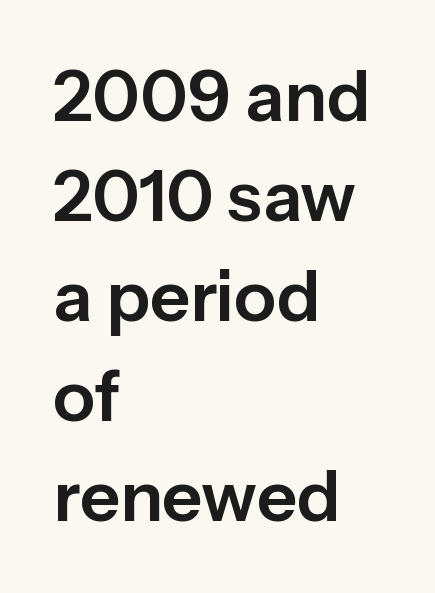
Q: Is the text italic (slanted)? A: No, it is upright.
Q: Is the typeface a serif or a sans-serif typeface? A: Sans-serif.
Q: Is the text underlined? A: No.
Q: How is the paragraph aligned? A: Left-aligned.
Q: Is the spacing between letters normal or unusually wide? A: Normal.
Q: Is the spacing between lines tight, normal or loose? A: Normal.
Q: Width (condensed, normal, or wide)? A: Normal.
Q: Stroke contrast? A: Low.
Q: x-height? A: Medium.
Q: Monospaced? A: No.
